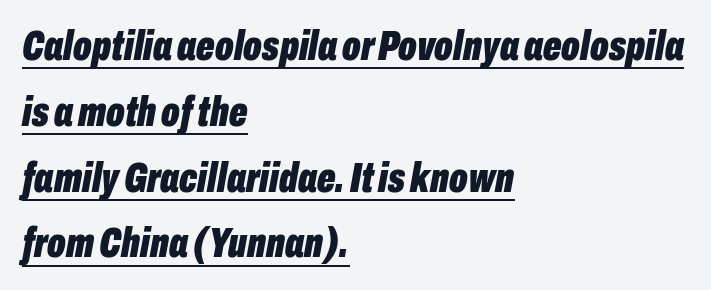
The image shows 43 px bold, condensed type, italic (leaning right); set left-aligned, normal line spacing (1.53x), normal letter spacing, underlined; low stroke contrast and a medium x-height.
